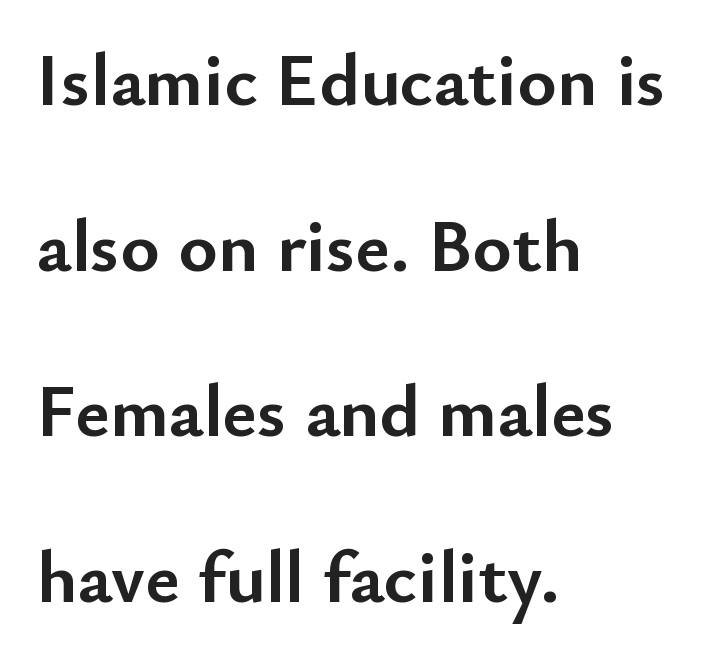
Q: Is the text bold? A: Yes.
Q: Is the text italic (slanted)? A: No, it is upright.
Q: Is the typeface a serif or a sans-serif typeface? A: Sans-serif.
Q: Is the text underlined? A: No.
Q: How is the paragraph aligned? A: Left-aligned.
Q: Is the spacing between letters normal or unusually wide? A: Normal.
Q: Is the spacing between lines tight, normal or loose? A: Loose.
Q: Width (condensed, normal, or wide)? A: Normal.
Q: Stroke contrast? A: Low.
Q: x-height? A: Small.
Q: Monospaced? A: No.
